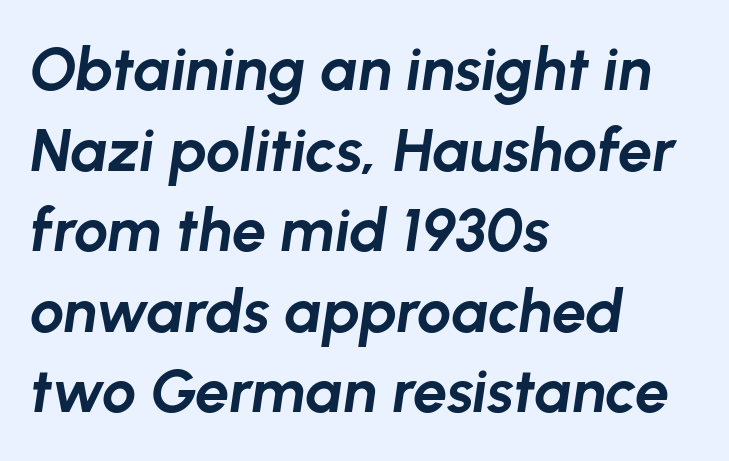
Typographic density is high because the face is bold. Horizontally, the lines are justified to the leading edge only. Caption: standard tracking, unaltered. The glyphs look as if they've been sheared to an angle. Anything drawn beneath the words? Only blank space.
